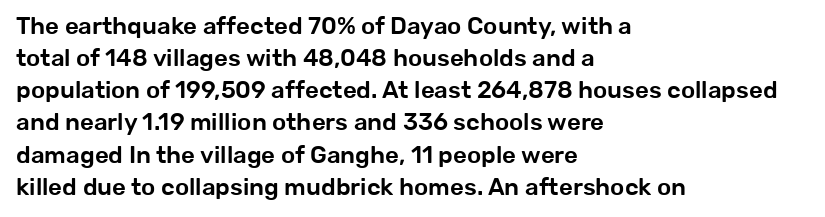
{"italic": "no", "underline": "no", "align": "left", "line_spacing": "normal", "line_spacing_ratio": 1.34, "letter_spacing": "normal", "letter_spacing_em": 0.0, "glyph_px": 24}
